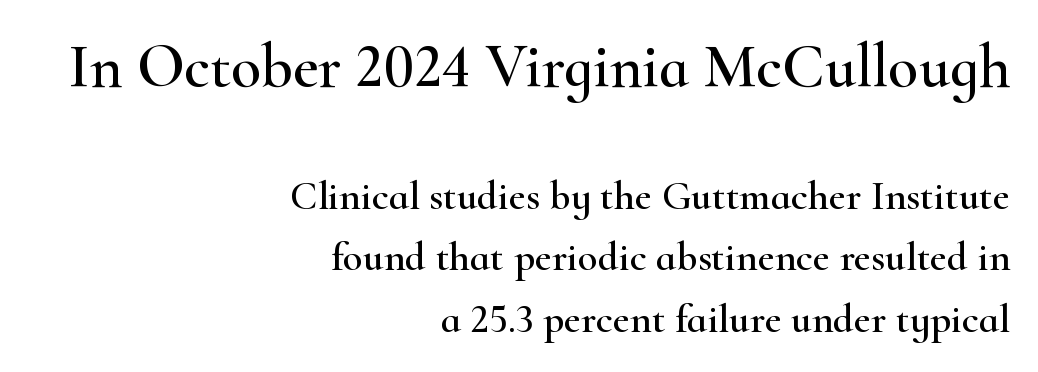
The image shows 62 px wide serif type, upright; set right-aligned, normal line spacing (1.5x), normal letter spacing, not underlined; the first (top) block is 1.51x larger; high stroke contrast and a small x-height.
